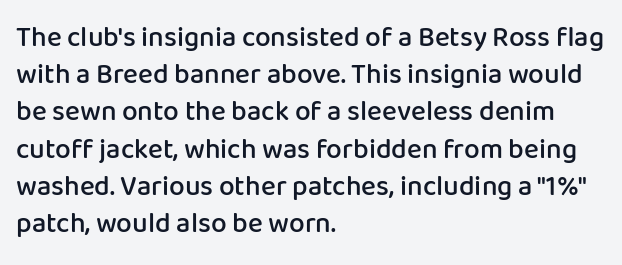
The foot of each line stays bare and open. Vertical spacing — default. The lettering stays uniformly vertical, giving the passage a roman look. These lines are set flush left with a ragged right edge. Look at the tracking — it's just the regular setting, nothing added. Each letter's strokes conclude bluntly, with no projecting serifs.
